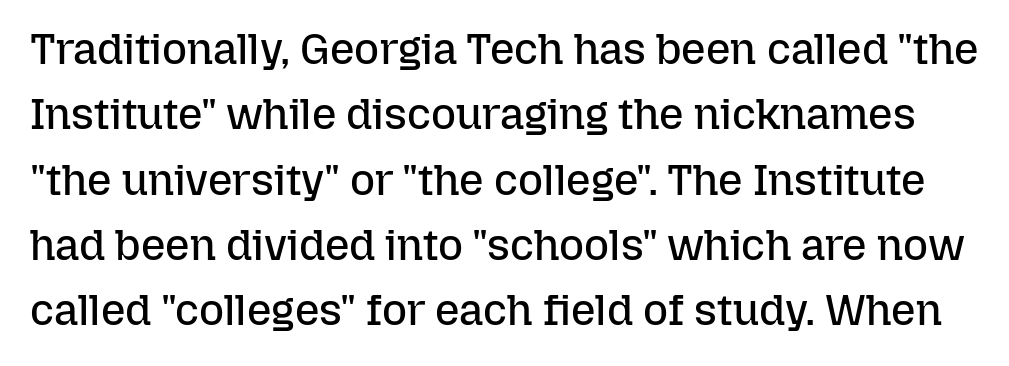
Q: Is the text bold? A: No.
Q: Is the text italic (slanted)? A: No, it is upright.
Q: Is the text underlined? A: No.
Q: Is the spacing between letters normal or unusually wide? A: Normal.
Q: Is the spacing between lines tight, normal or loose? A: Normal.
Q: Width (condensed, normal, or wide)? A: Normal.
Q: Stroke contrast? A: Low.
Q: x-height? A: Medium.
Q: Monospaced? A: No.
